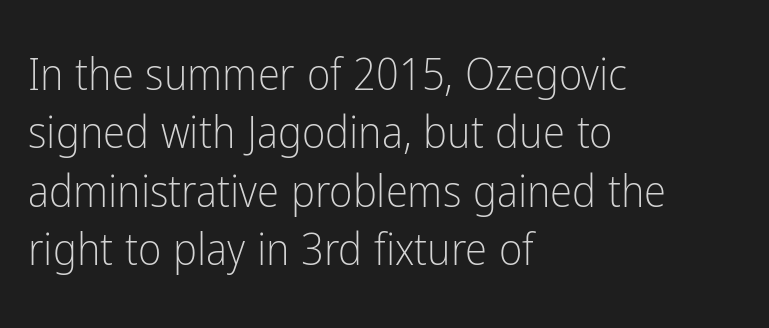
{"serif": "no", "italic": "no", "bold": "no", "weight": "light", "width": "condensed", "stroke_contrast": "low", "x_height": "medium", "monospaced": "no", "underline": "no", "align": "left", "line_spacing": "normal", "line_spacing_ratio": 1.3, "letter_spacing": "normal", "letter_spacing_em": 0.0, "glyph_px": 45}
